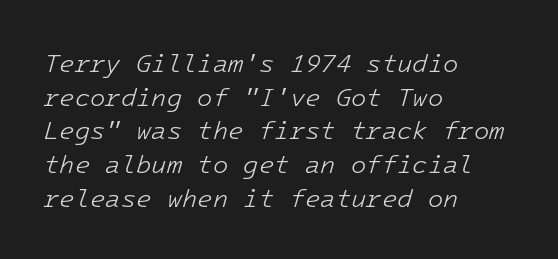
Q: Is the text bold? A: No.
Q: Is the text italic (slanted)? A: Yes, it leans right by about 16 degrees.
Q: Is the text underlined? A: No.
Q: How is the paragraph aligned? A: Left-aligned.
Q: Is the spacing between letters normal or unusually wide? A: Normal.
Q: Is the spacing between lines tight, normal or loose? A: Normal.
